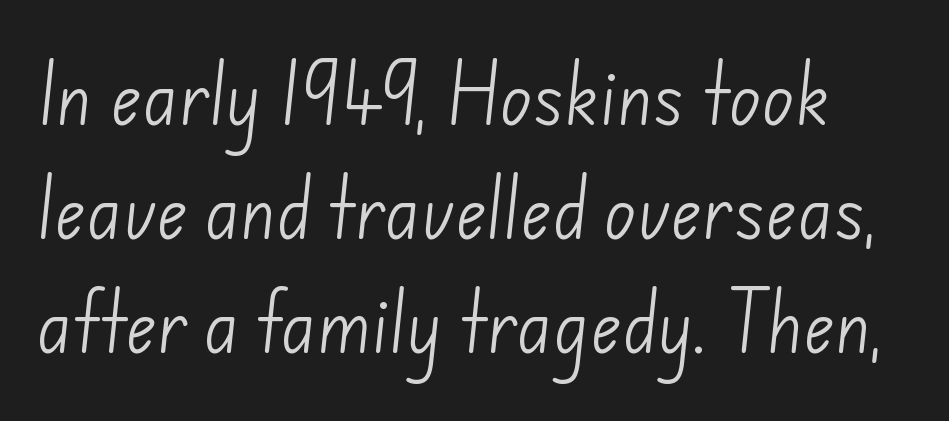
{"serif": "no", "bold": "no", "weight": "light", "width": "normal", "stroke_contrast": "low", "x_height": "small", "monospaced": "no", "underline": "no", "line_spacing": "normal", "line_spacing_ratio": 1.7, "letter_spacing": "normal", "letter_spacing_em": 0.0, "glyph_px": 67}
